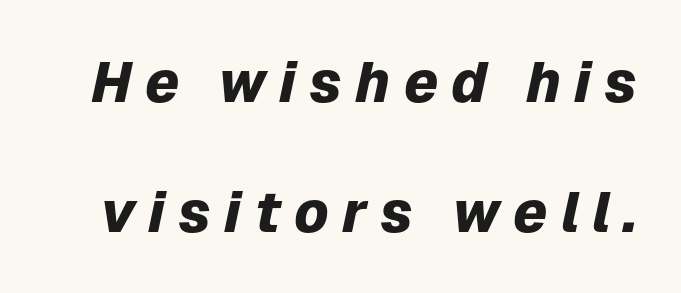
The image shows 57 px heavy type, italic (leaning right); set loose line spacing (2.28x), unusually wide letter spacing (+0.23 em), not underlined; low stroke contrast and a medium x-height.
